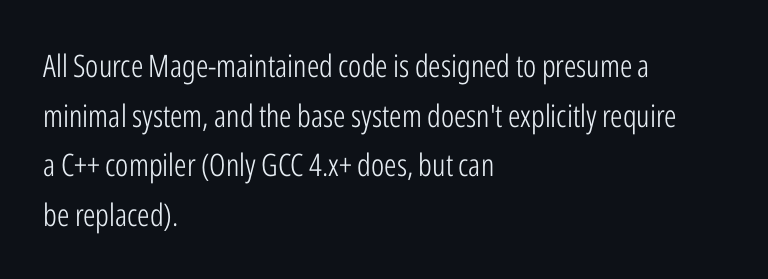
The image shows 31 px light, condensed sans-serif type, upright; set left-aligned, normal line spacing (1.6x), normal letter spacing, not underlined; low stroke contrast and a medium x-height.
